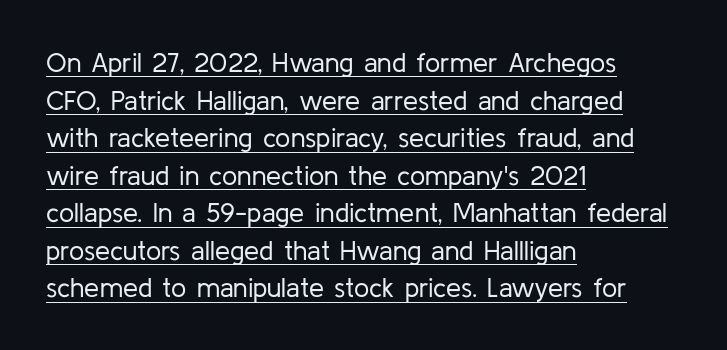
Q: Is the text bold? A: No.
Q: Is the text italic (slanted)? A: No, it is upright.
Q: Is the text underlined? A: Yes.
Q: How is the paragraph aligned? A: Left-aligned.
Q: Is the spacing between letters normal or unusually wide? A: Normal.
Q: Is the spacing between lines tight, normal or loose? A: Normal.
